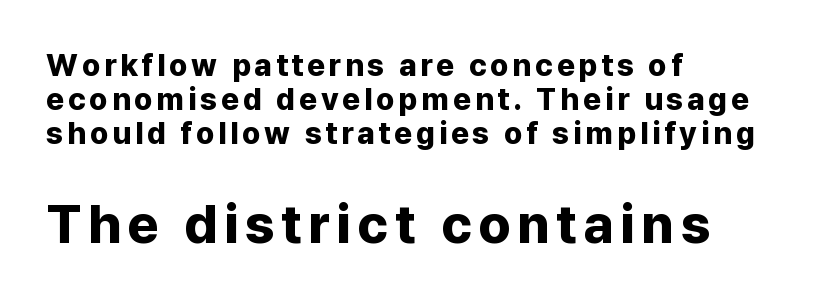
The words here are not underlined. This is sans-serif lettering, the kind often seen on screens and signage. The leading is snug, giving the passage a crowded texture. Each letter keeps its own natural width here, so spacing adapts to shape. Heavy, bold letterforms. Which of the two is more prominent by size? The second, at the bottom.
